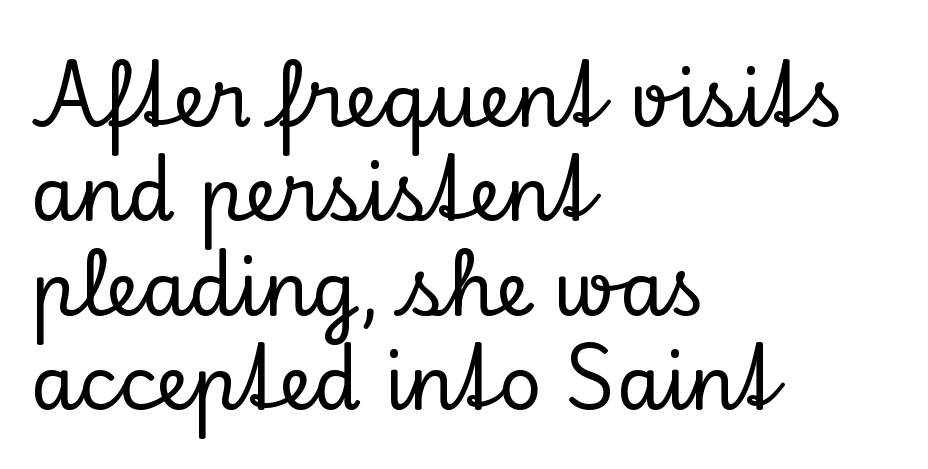
Q: Is the text italic (slanted)? A: No, it is upright.
Q: Is the text underlined? A: No.
Q: How is the paragraph aligned? A: Left-aligned.
Q: Is the spacing between letters normal or unusually wide? A: Normal.
Q: Is the spacing between lines tight, normal or loose? A: Normal.
Q: Width (condensed, normal, or wide)? A: Normal.
Q: Stroke contrast? A: Low.
Q: x-height? A: Small.
Q: Monospaced? A: No.
